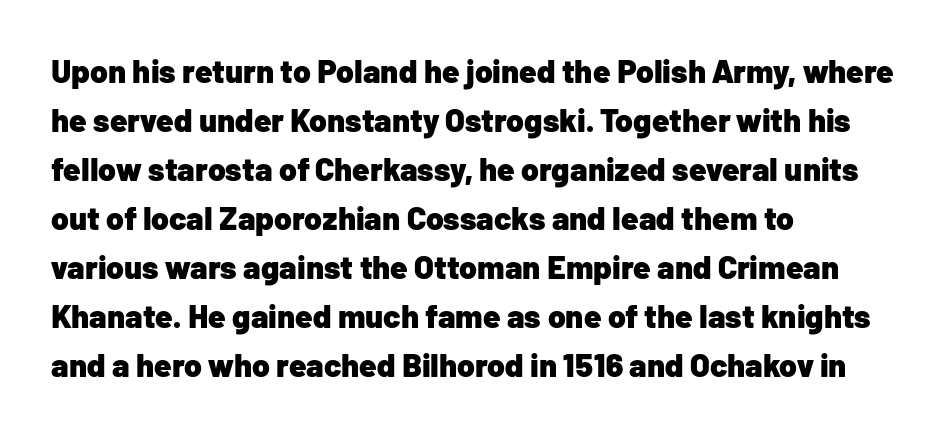
I'd call this a sans setting — the letters go barefoot. A typesetter would call this zero additional tracking. These lines are rendered in a variable-pitch font. These lines stack with their left ends in a neat column.
